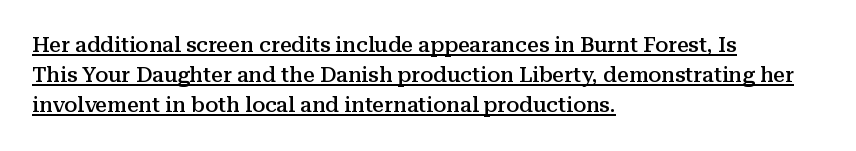
The space between consecutive lines is moderate. Is there an underline? Yes — a line sits under the letters. The compositor pushed each line to the left boundary. When letters stand straight like this, we call the style roman or upright. This is the in-between weight designers call semibold or demi.
